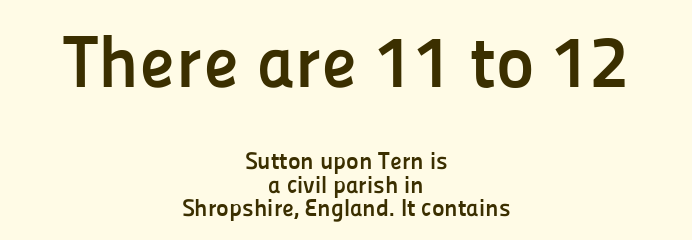
{"serif": "no", "italic": "no", "bold": "yes", "weight": "semibold", "width": "normal", "stroke_contrast": "low", "x_height": "medium", "monospaced": "no", "underline": "no", "align": "center", "line_spacing": "tight", "line_spacing_ratio": 0.96, "letter_spacing": "normal", "letter_spacing_em": 0.0, "larger_block": "first", "size_ratio": 3.04, "glyph_px": 73}
